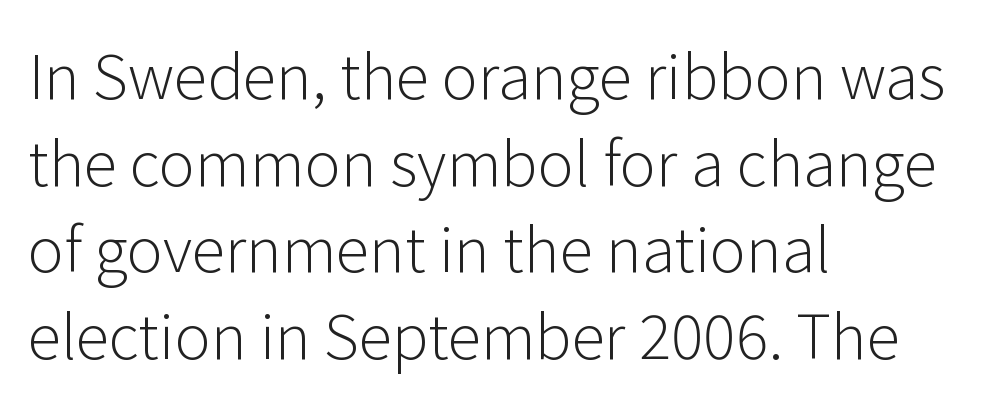
The image shows 61 px light sans-serif type, upright; set left-aligned, normal line spacing (1.42x), normal letter spacing, not underlined; low stroke contrast and a medium x-height.
